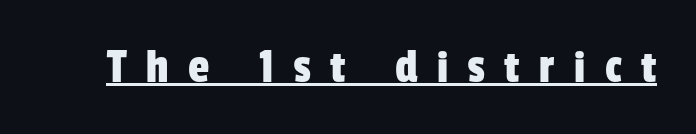
{"serif": "no", "width": "condensed", "stroke_contrast": "low", "x_height": "medium", "monospaced": "no", "underline": "yes", "letter_spacing": "wide", "letter_spacing_em": 0.41, "glyph_px": 48}
